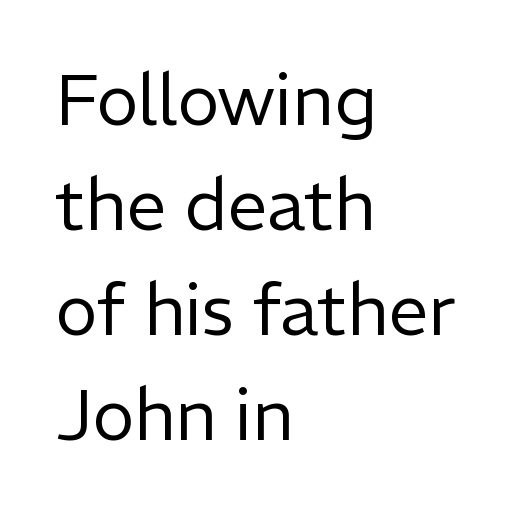
{"serif": "no", "italic": "no", "bold": "no", "weight": "regular", "width": "normal", "stroke_contrast": "low", "x_height": "medium", "monospaced": "no", "underline": "no", "align": "left", "line_spacing": "normal", "line_spacing_ratio": 1.48, "letter_spacing": "normal", "letter_spacing_em": 0.0, "glyph_px": 71}
